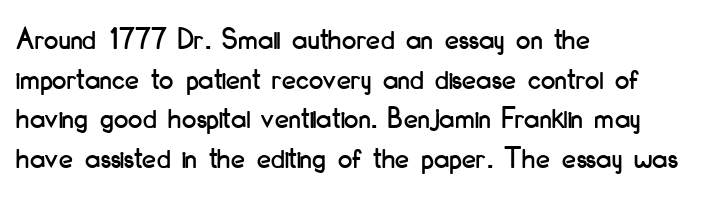
This sample uses an upright cut, with every glyph sitting square on the baseline. Words appear dense and cohesive because spacing is normal. Underline: absent. Grotesque or geometric, the face here clearly has no serifs. The lines are quadded left. Looks like regular typesetting: each glyph gets only the width it needs.
